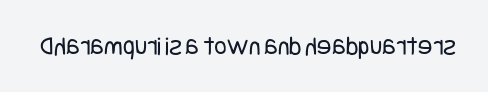
Q: Is the text bold? A: No.
Q: Is the text italic (slanted)? A: No, it is upright.
Q: Is the text underlined? A: No.
Q: Is the spacing between letters normal or unusually wide? A: Normal.
